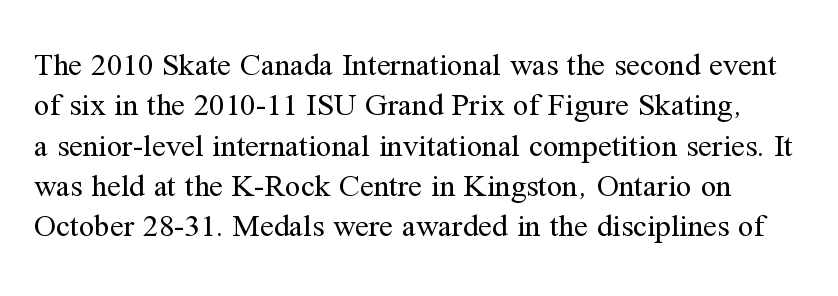
The image shows 31 px regular-weight serif type, upright; set normal line spacing (1.3x), normal letter spacing, not underlined; medium stroke contrast and a medium x-height.
